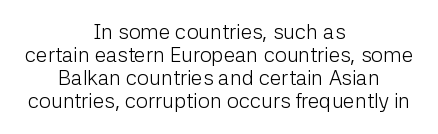
{"italic": "no", "bold": "no", "underline": "no", "align": "center", "line_spacing": "tight", "line_spacing_ratio": 1.1, "letter_spacing": "normal", "letter_spacing_em": 0.0, "glyph_px": 21}
